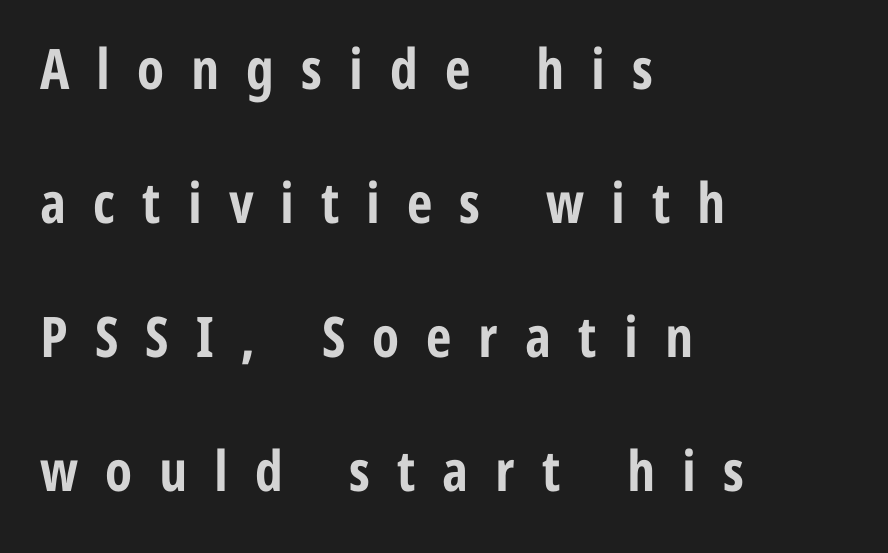
{"serif": "no", "italic": "no", "bold": "yes", "weight": "bold", "width": "condensed", "stroke_contrast": "low", "x_height": "medium", "monospaced": "no", "underline": "no", "align": "left", "line_spacing": "loose", "line_spacing_ratio": 2.39, "letter_spacing": "wide", "letter_spacing_em": 0.48, "glyph_px": 56}
